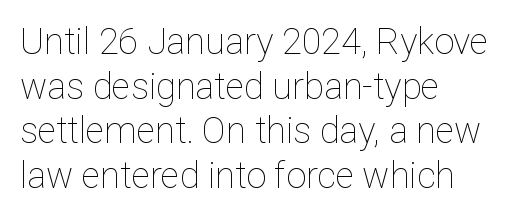
The specimen reads as upright at a glance. Does the copy run flush right? No — it runs flush left. The letters advance in unequal steps, a hallmark of proportional type. Letter spacing: default. The area under the type is left untouched. Stems here are at most as thick as an everyday book face.
